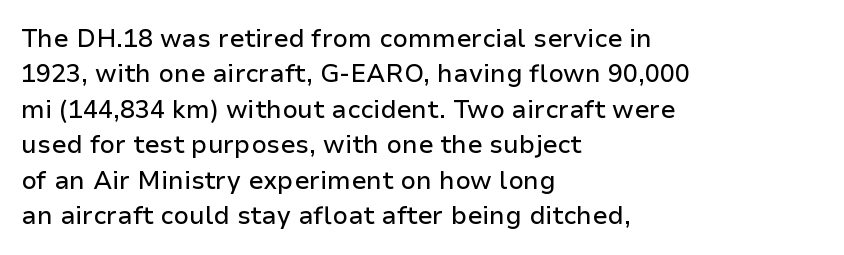
The line texture is even and compact thanks to regular tracking. Glance below the letters and you will spot only blank space. It's the straight-up-and-down kind of type. Each line starts at the same left margin while the right side varies. Reading down the column, the eye jumps a familiar distance to each next line.
